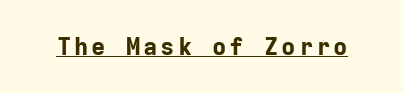
The image shows 24 px bold type, upright; set underlined.
